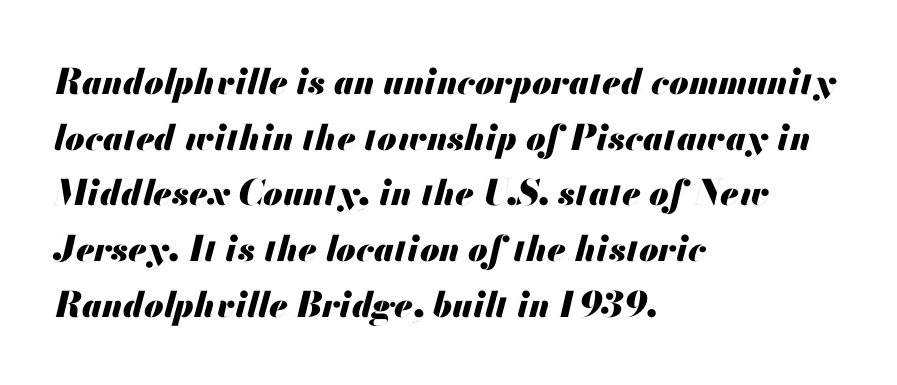
{"italic": "yes", "lean": "right", "slant_degrees": 13, "bold": "yes", "weight": "heavy", "width": "normal", "stroke_contrast": "medium", "x_height": "small", "monospaced": "no", "underline": "no", "align": "left", "line_spacing": "normal", "line_spacing_ratio": 1.59, "letter_spacing": "normal", "letter_spacing_em": 0.0, "glyph_px": 35}
